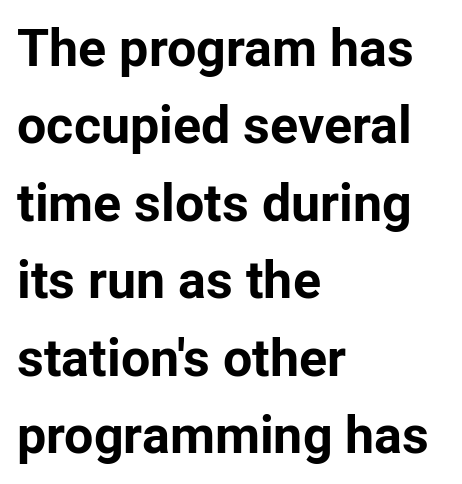
Q: Is the text bold? A: Yes.
Q: Is the text italic (slanted)? A: No, it is upright.
Q: Is the typeface a serif or a sans-serif typeface? A: Sans-serif.
Q: Is the text underlined? A: No.
Q: How is the paragraph aligned? A: Left-aligned.
Q: Is the spacing between letters normal or unusually wide? A: Normal.
Q: Is the spacing between lines tight, normal or loose? A: Normal.
Q: Width (condensed, normal, or wide)? A: Normal.
Q: Stroke contrast? A: Low.
Q: x-height? A: Medium.
Q: Monospaced? A: No.
